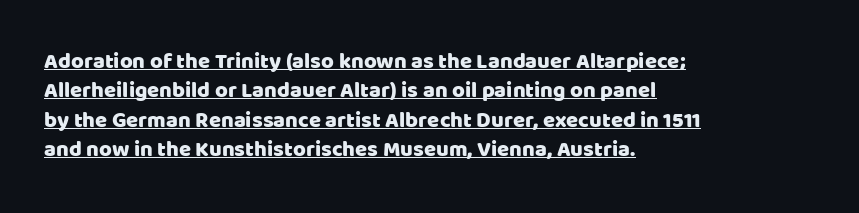
{"italic": "no", "underline": "yes", "align": "left", "line_spacing": "normal", "line_spacing_ratio": 1.34, "letter_spacing": "normal", "letter_spacing_em": 0.0, "glyph_px": 22}
